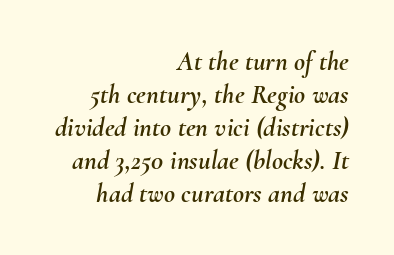
Compared with ordinary roman type, these characters are visibly tilted. Layout note: lines flush right. The tracking reads as untouched default to a designer's eye. The area under the type is left untouched.
